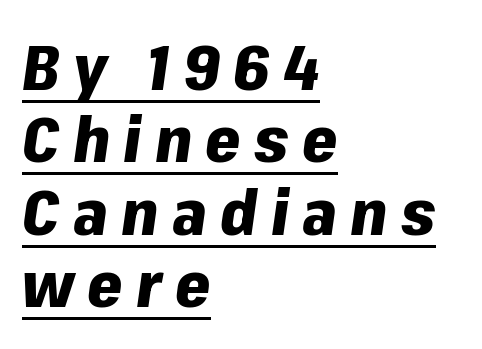
Q: Is the text bold? A: Yes.
Q: Is the text italic (slanted)? A: Yes, it leans right by about 8 degrees.
Q: Is the text underlined? A: Yes.
Q: How is the paragraph aligned? A: Left-aligned.
Q: Is the spacing between letters normal or unusually wide? A: Unusually wide.
Q: Is the spacing between lines tight, normal or loose? A: Tight.
Q: Width (condensed, normal, or wide)? A: Normal.
Q: Stroke contrast? A: Low.
Q: x-height? A: Medium.
Q: Monospaced? A: No.
